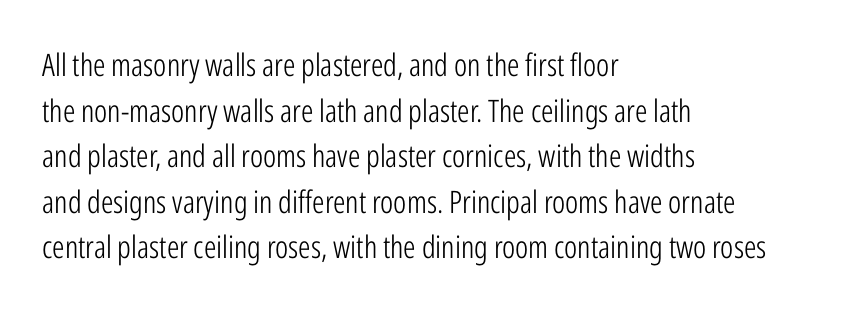
The image shows 31 px light, condensed sans-serif type, upright; set left-aligned, normal line spacing (1.47x), normal letter spacing, not underlined; low stroke contrast and a medium x-height.
